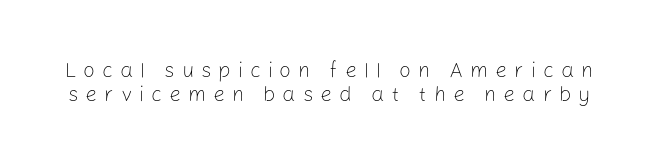
The tracking jumps out immediately: characters are airy and widely separated. Vertical strokes here are truly vertical. The lines are packed closely together with very little leading. The weight would be labelled regular, book, light, or lighter still.
